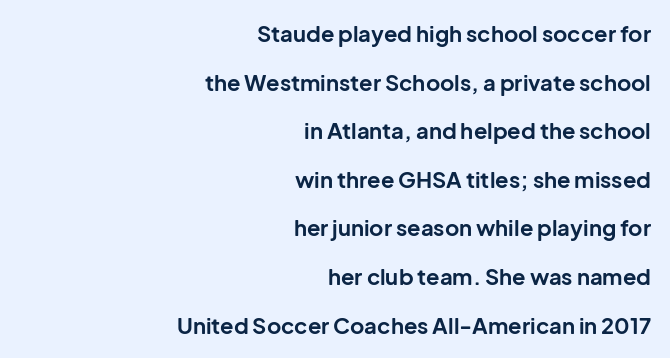
Q: Is the text bold? A: Yes.
Q: Is the text italic (slanted)? A: No, it is upright.
Q: Is the text underlined? A: No.
Q: How is the paragraph aligned? A: Right-aligned.
Q: Is the spacing between letters normal or unusually wide? A: Normal.
Q: Is the spacing between lines tight, normal or loose? A: Loose.
